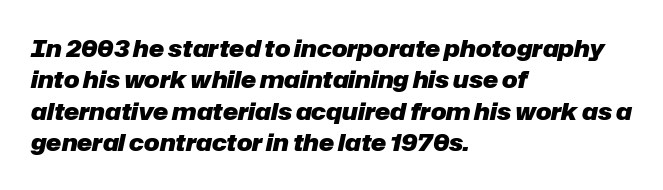
The image shows 23 px bold type, italic (leaning right); set left-aligned, normal line spacing (1.36x), normal letter spacing, not underlined.
